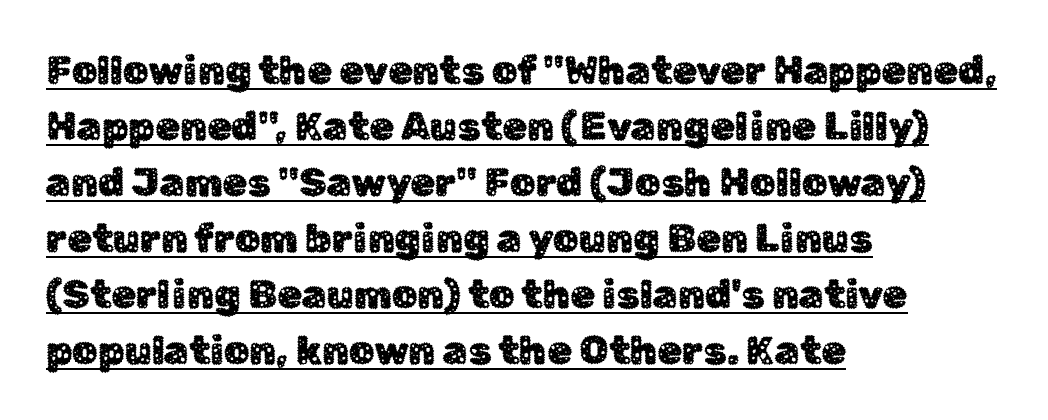
The image shows 40 px sans-serif type, upright; set left-aligned, normal line spacing (1.4x), normal letter spacing, underlined; low stroke contrast and a medium x-height.
